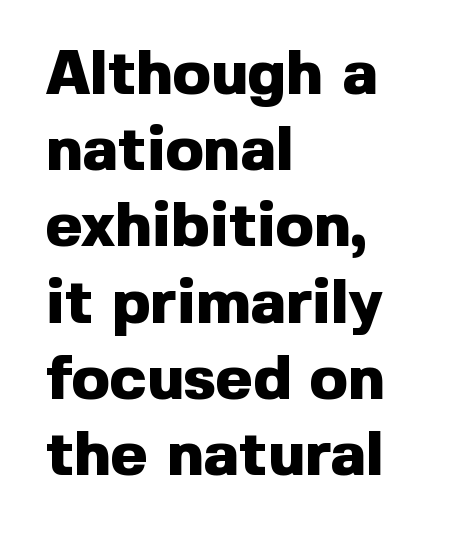
A student would call this left alignment; a typographer would say flush left, rag right. Posture: upright roman. You could call the tracking neutral — neither tight nor loose. Has an underline been added? It has not. Typesetter's note: full bold, strokes at maximum text heaviness. Proportional: the letters do not fall into vertical columns.
